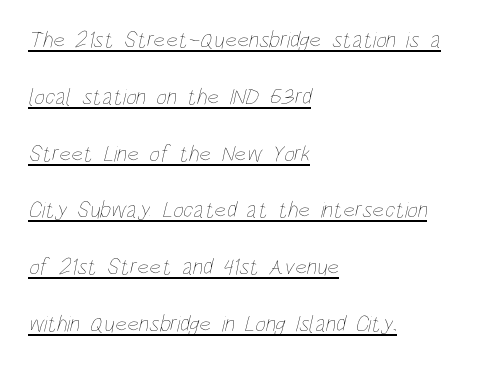
{"bold": "no", "underline": "yes", "align": "left", "line_spacing": "loose", "line_spacing_ratio": 2.47, "letter_spacing": "normal", "letter_spacing_em": 0.0, "glyph_px": 23}
